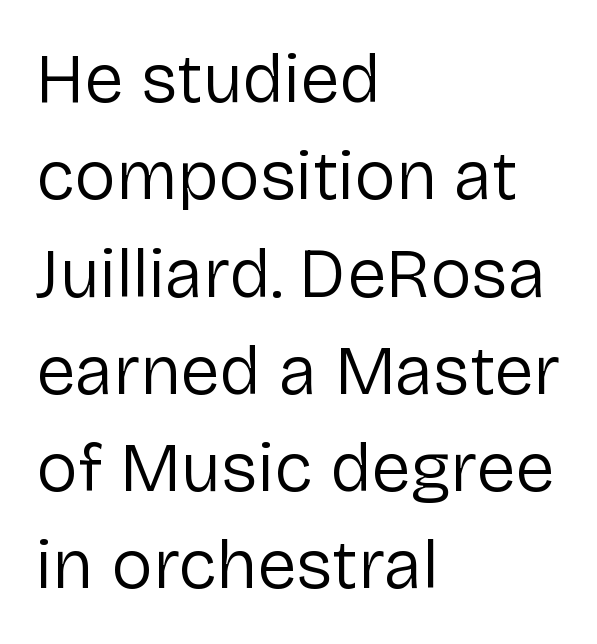
Q: Is the text bold? A: No.
Q: Is the text italic (slanted)? A: No, it is upright.
Q: Is the typeface a serif or a sans-serif typeface? A: Sans-serif.
Q: Is the text underlined? A: No.
Q: How is the paragraph aligned? A: Left-aligned.
Q: Is the spacing between letters normal or unusually wide? A: Normal.
Q: Is the spacing between lines tight, normal or loose? A: Normal.
Q: Width (condensed, normal, or wide)? A: Normal.
Q: Stroke contrast? A: Low.
Q: x-height? A: Medium.
Q: Monospaced? A: No.
